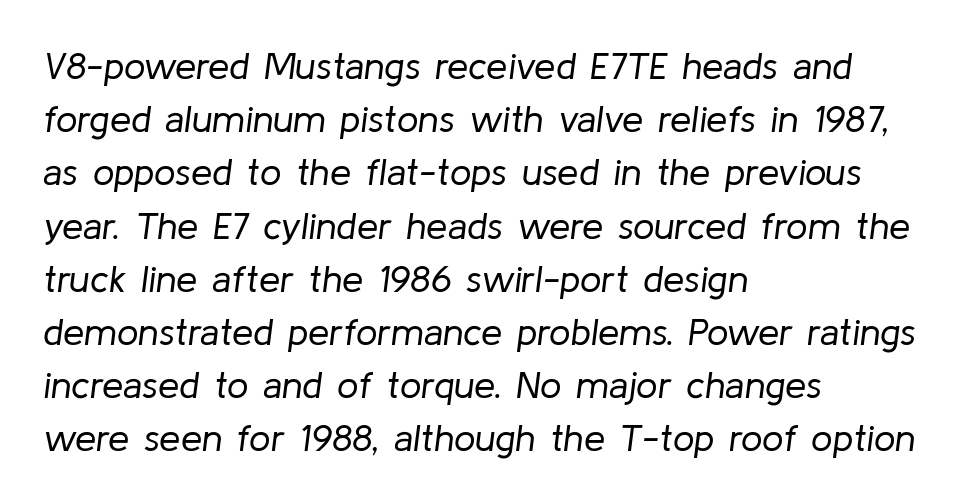
Q: Is the text bold? A: No.
Q: Is the text italic (slanted)? A: Yes, it leans right by about 8 degrees.
Q: Is the text underlined? A: No.
Q: How is the paragraph aligned? A: Left-aligned.
Q: Is the spacing between letters normal or unusually wide? A: Normal.
Q: Is the spacing between lines tight, normal or loose? A: Normal.
Q: Width (condensed, normal, or wide)? A: Normal.
Q: Stroke contrast? A: Low.
Q: x-height? A: Medium.
Q: Monospaced? A: No.
